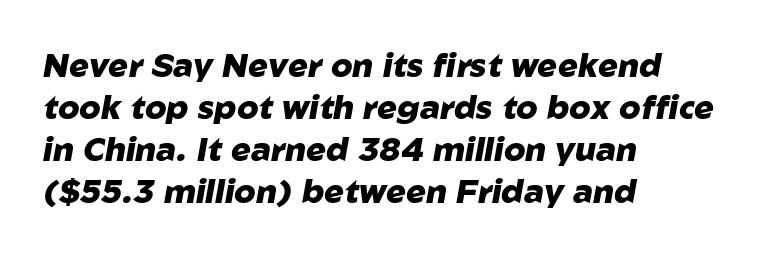
The image shows 33 px heavy type, italic (leaning right); set left-aligned, normal line spacing (1.27x), normal letter spacing, not underlined; low stroke contrast and a medium x-height.
